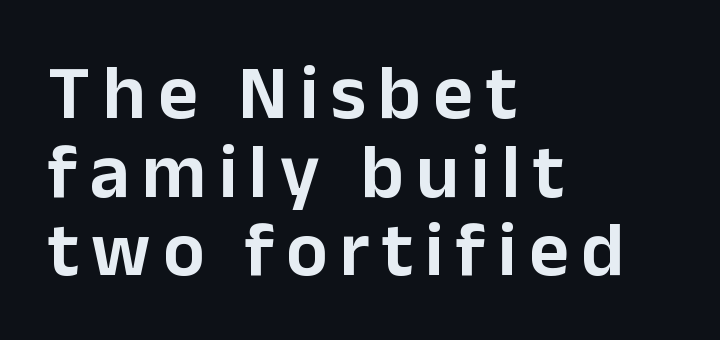
The image shows 77 px sans-serif type, upright; set left-aligned, tight line spacing (1.02x), not underlined; low stroke contrast and a medium x-height.
